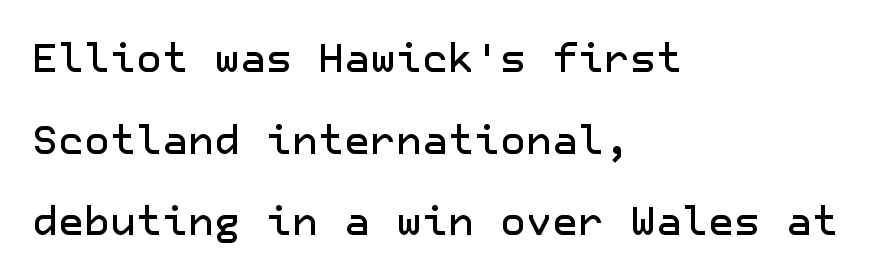
The image shows 40 px sans-serif type, upright; set left-aligned, loose line spacing (2.04x), normal letter spacing, not underlined; low stroke contrast and a medium x-height.
